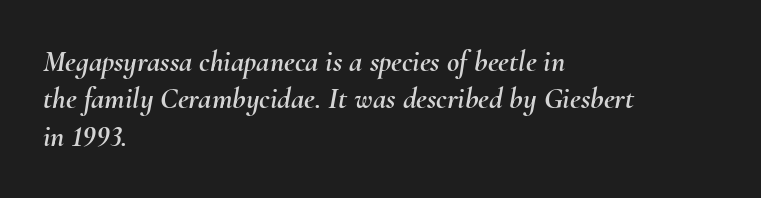
Q: Is the text italic (slanted)? A: Yes, it leans right by about 10 degrees.
Q: Is the text underlined? A: No.
Q: How is the paragraph aligned? A: Left-aligned.
Q: Is the spacing between letters normal or unusually wide? A: Normal.
Q: Is the spacing between lines tight, normal or loose? A: Normal.
Q: Width (condensed, normal, or wide)? A: Normal.
Q: Stroke contrast? A: Medium.
Q: x-height? A: Small.
Q: Monospaced? A: No.
